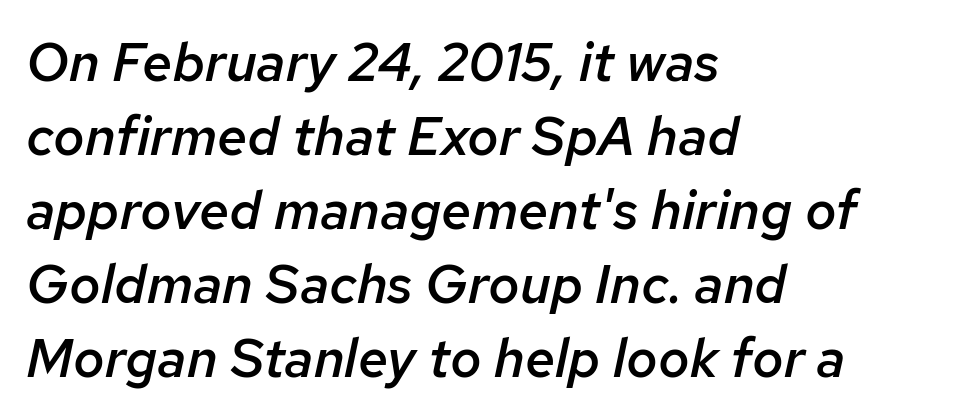
Q: Is the text bold? A: Semi-bold.
Q: Is the text italic (slanted)? A: Yes, it leans right by about 12 degrees.
Q: Is the text underlined? A: No.
Q: How is the paragraph aligned? A: Left-aligned.
Q: Is the spacing between letters normal or unusually wide? A: Normal.
Q: Is the spacing between lines tight, normal or loose? A: Normal.
Q: Width (condensed, normal, or wide)? A: Normal.
Q: Stroke contrast? A: Low.
Q: x-height? A: Medium.
Q: Monospaced? A: No.
